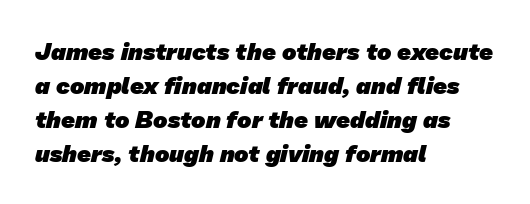
The image shows 24 px bold type; set left-aligned, normal line spacing (1.42x), normal letter spacing, not underlined.
